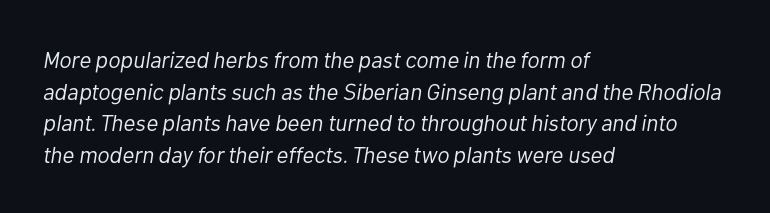
Leading: standard. Horizontal alignment here is leftward, the default for most running prose. In terms of posture, this sample is oblique. The face used here is rendered with its standard letterfit.
